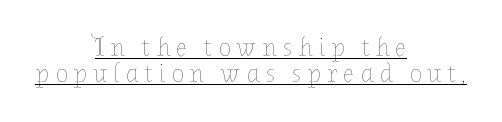
The image shows 26 px text type, upright; set centered, tight line spacing (1.0x), unusually wide letter spacing (+0.22 em), underlined.
